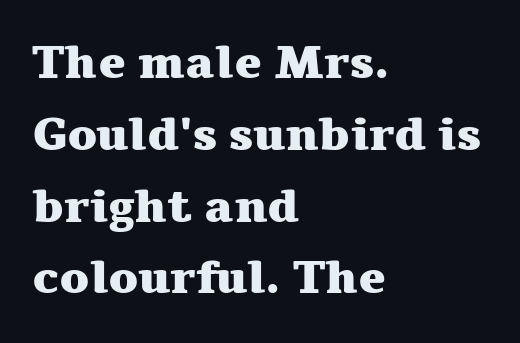
Rows of type keep a routine distance in the vertical direction. Notice how the stems are strictly vertical — no italics here. Is the type bold? Yes — the strokes are clearly thick and heavy. Casual observation: everything's shoved over to the left.
